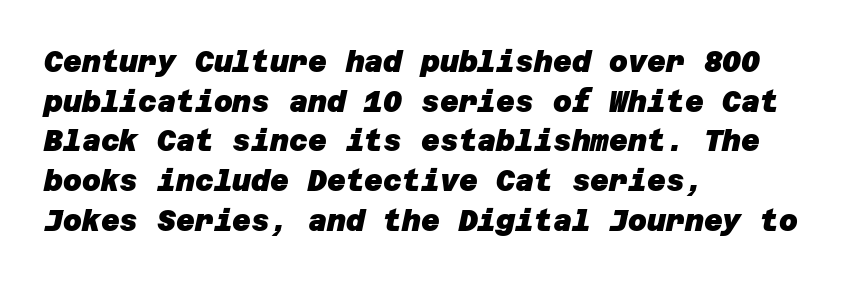
The lines in this sample share a left origin and differ only in where they stop. Type without underlining. Here the glyphs are tracked normally, forming tight word shapes. Quick note: interline space is typical. You can tell from the bare stems that sans-serif type was used.
